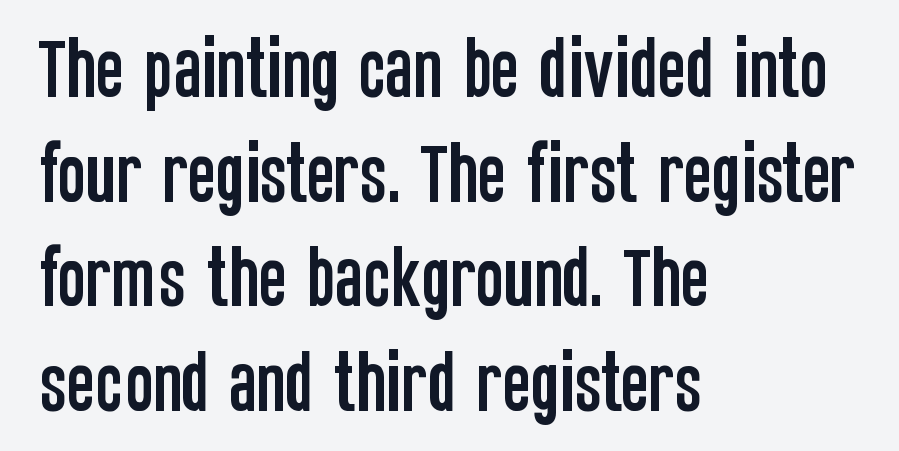
{"serif": "no", "italic": "no", "width": "condensed", "stroke_contrast": "low", "x_height": "large", "monospaced": "no", "underline": "no", "align": "left", "line_spacing": "normal", "line_spacing_ratio": 1.56, "letter_spacing": "normal", "letter_spacing_em": 0.0, "glyph_px": 67}
